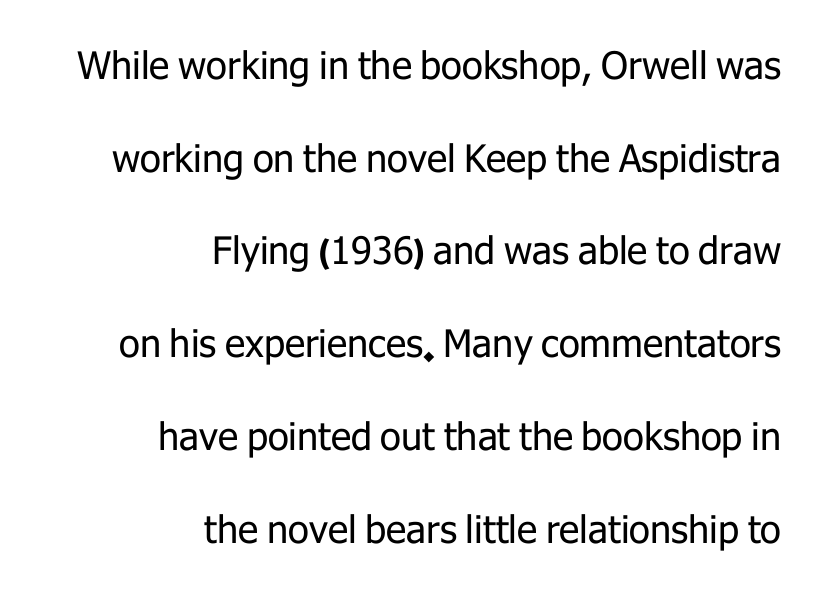
{"serif": "no", "italic": "no", "bold": "no", "weight": "regular", "width": "normal", "stroke_contrast": "low", "x_height": "medium", "monospaced": "no", "underline": "no", "align": "right", "line_spacing": "loose", "line_spacing_ratio": 2.44, "letter_spacing": "normal", "letter_spacing_em": 0.0, "glyph_px": 38}
